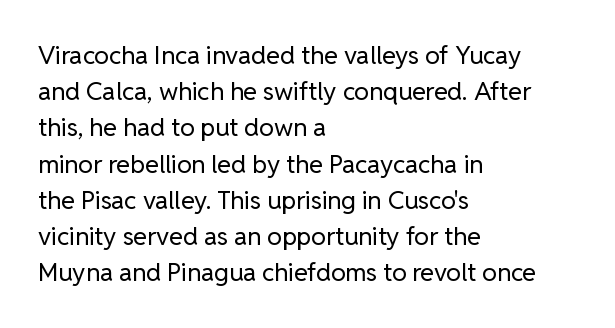
{"italic": "no", "bold": "no", "underline": "no", "align": "left", "line_spacing": "normal", "line_spacing_ratio": 1.45, "letter_spacing": "normal", "letter_spacing_em": 0.0, "glyph_px": 25}
